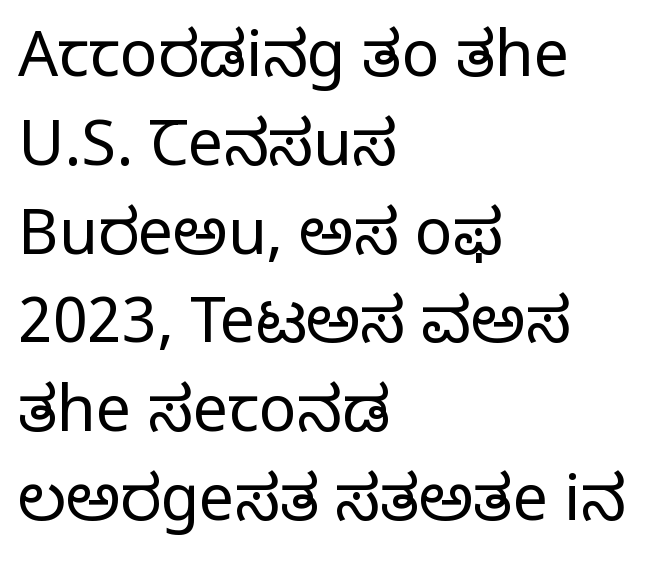
The gaps between neighbouring characters are ordinary and unremarkable. Are there feet on the stems? There are — it's a serif. Compared with typical paragraphs, the rows here are spaced about the same. Ordinary non-slanted type is in use.
